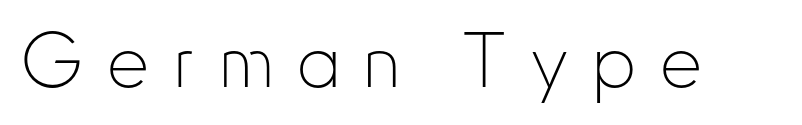
The image shows 75 px thin, condensed sans-serif type, upright; set unusually wide letter spacing (+0.32 em), not underlined; low stroke contrast and a small x-height.
